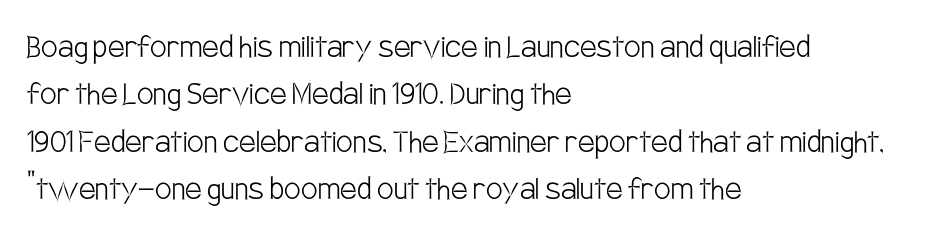
Q: Is the text bold? A: No.
Q: Is the text italic (slanted)? A: No, it is upright.
Q: Is the typeface a serif or a sans-serif typeface? A: Sans-serif.
Q: Is the text underlined? A: No.
Q: How is the paragraph aligned? A: Left-aligned.
Q: Is the spacing between letters normal or unusually wide? A: Normal.
Q: Is the spacing between lines tight, normal or loose? A: Normal.
Q: Width (condensed, normal, or wide)? A: Condensed.
Q: Stroke contrast? A: Low.
Q: x-height? A: Large.
Q: Monospaced? A: No.
